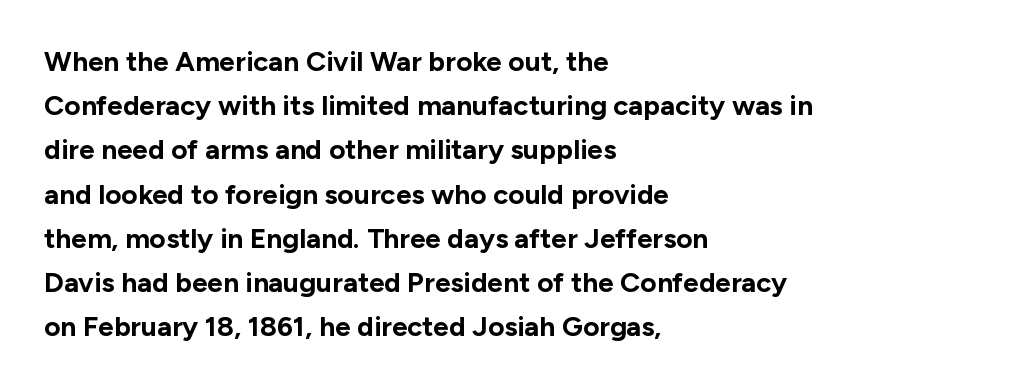
{"serif": "no", "italic": "no", "bold": "yes", "weight": "bold", "width": "normal", "stroke_contrast": "low", "x_height": "medium", "monospaced": "no", "underline": "no", "align": "left", "line_spacing": "normal", "line_spacing_ratio": 1.58, "letter_spacing": "normal", "letter_spacing_em": 0.0, "glyph_px": 28}
